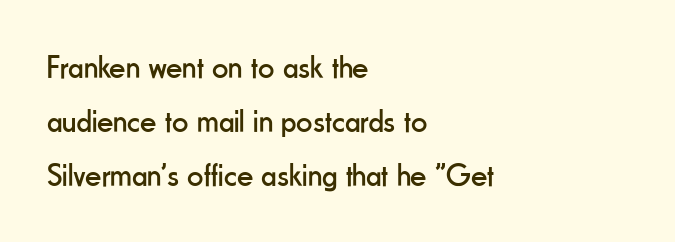
This sample uses plain, unmodified letter spacing. Clear beneath every line of the passage. Designer's note — italics off, roman on. The font family rendered here belongs to the sans-serif group.
